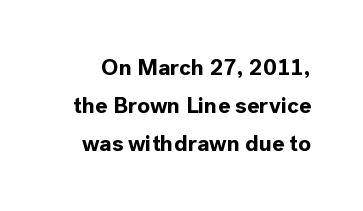
The space beneath each line is pristine and unruled. Honestly, the row spacing looks completely unremarkable. These lines were composed using upright roman letters. In terms of weight, the rendering is a true, heavy bold. Tracking value appears to be zero — textbook default spacing.
